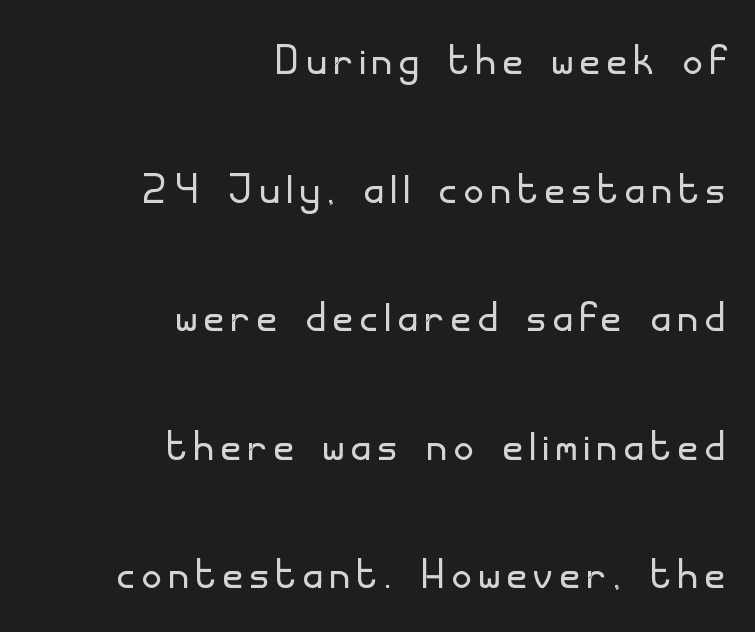
{"serif": "no", "italic": "no", "bold": "no", "weight": "light", "width": "normal", "stroke_contrast": "low", "x_height": "small", "monospaced": "no", "underline": "no", "align": "right", "line_spacing": "loose", "line_spacing_ratio": 2.38, "glyph_px": 54}
